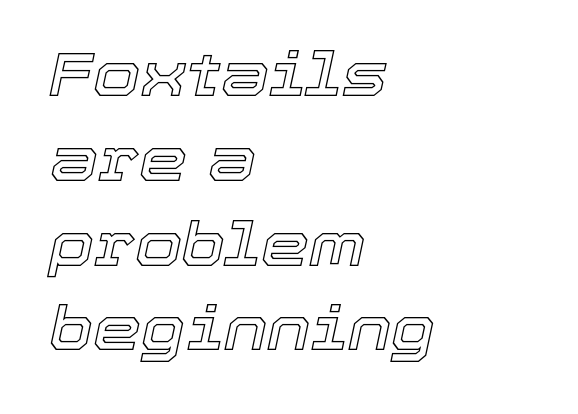
The leading is moderate, giving the passage an even texture. In terms of letterspacing, this is plain default setting. Proportional: the letters do not fall into vertical columns. Descender tails drop into unmarked territory.
